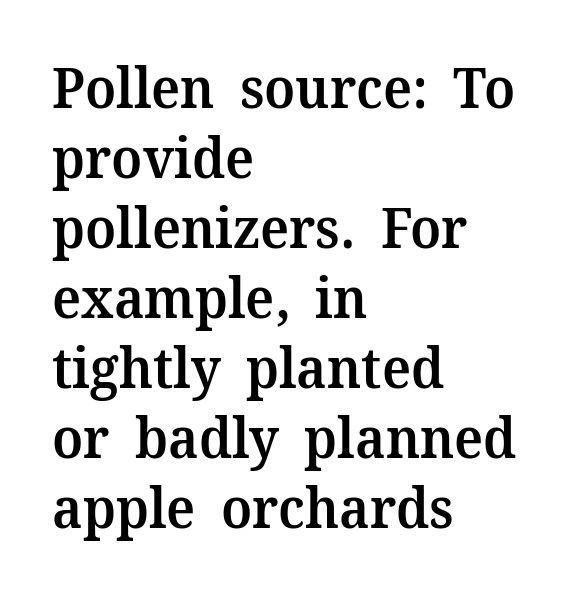
The image shows 56 px semibold serif type, upright; set left-aligned, normal line spacing (1.25x), normal letter spacing, not underlined; medium stroke contrast and a medium x-height.
